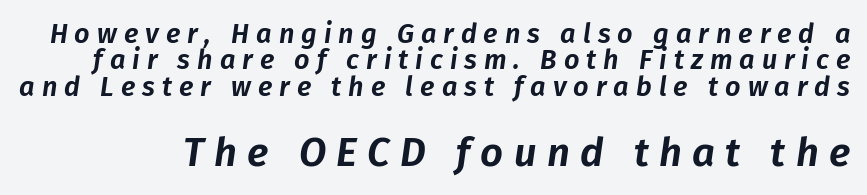
{"italic": "yes", "lean": "right", "slant_degrees": 8, "width": "normal", "stroke_contrast": "low", "x_height": "medium", "monospaced": "no", "underline": "no", "line_spacing": "tight", "line_spacing_ratio": 0.98, "letter_spacing": "wide", "letter_spacing_em": 0.26, "larger_block": "second", "size_ratio": 1.48, "glyph_px": 40}
